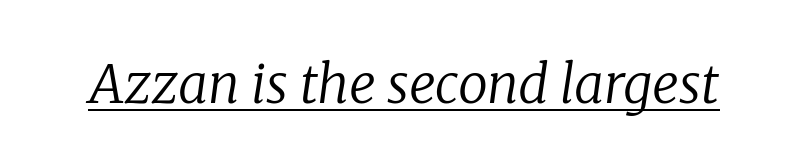
The image shows 53 px regular-weight serif type, italic (leaning right); set normal letter spacing, underlined; low stroke contrast and a medium x-height.
